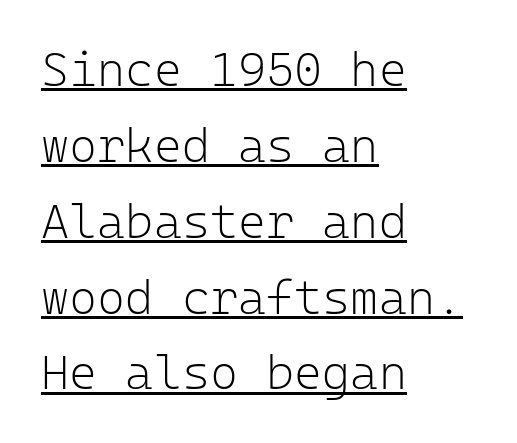
Q: Is the text bold? A: No.
Q: Is the text italic (slanted)? A: No, it is upright.
Q: Is the typeface a serif or a sans-serif typeface? A: Sans-serif.
Q: Is the text underlined? A: Yes.
Q: How is the paragraph aligned? A: Left-aligned.
Q: Is the spacing between letters normal or unusually wide? A: Normal.
Q: Is the spacing between lines tight, normal or loose? A: Normal.
Q: Width (condensed, normal, or wide)? A: Normal.
Q: Stroke contrast? A: Low.
Q: x-height? A: Medium.
Q: Monospaced? A: Yes.
